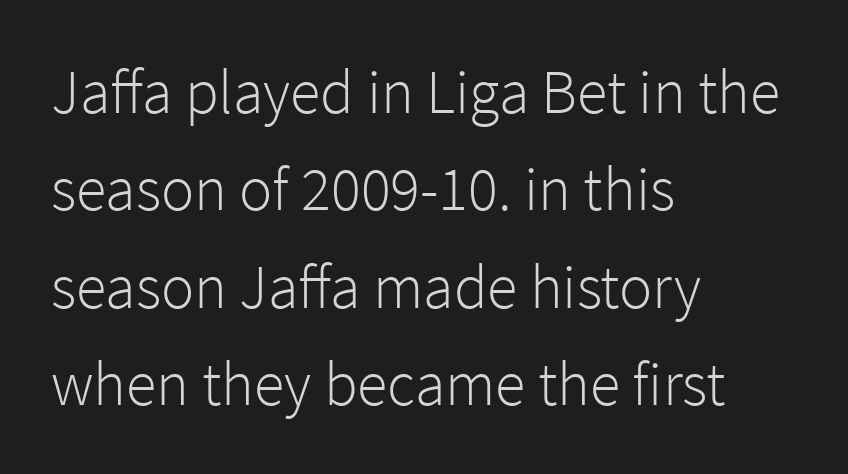
Q: Is the text bold? A: No.
Q: Is the text italic (slanted)? A: No, it is upright.
Q: Is the typeface a serif or a sans-serif typeface? A: Sans-serif.
Q: Is the text underlined? A: No.
Q: How is the paragraph aligned? A: Left-aligned.
Q: Is the spacing between letters normal or unusually wide? A: Normal.
Q: Is the spacing between lines tight, normal or loose? A: Normal.
Q: Width (condensed, normal, or wide)? A: Normal.
Q: Stroke contrast? A: Low.
Q: x-height? A: Medium.
Q: Monospaced? A: No.
